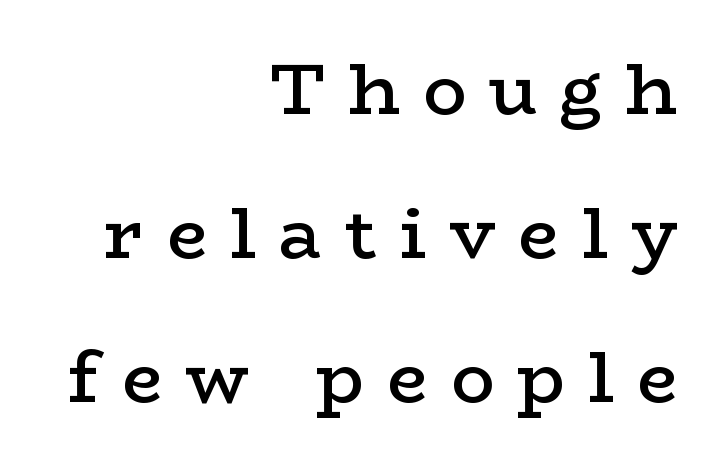
The image shows 72 px semibold, wide serif type, upright; set right-aligned, loose line spacing (2.0x), unusually wide letter spacing (+0.32 em), not underlined; low stroke contrast and a medium x-height.
